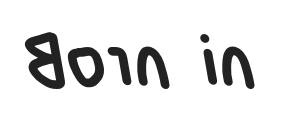
{"serif": "no", "bold": "yes", "weight": "semibold", "width": "condensed", "stroke_contrast": "low", "x_height": "large", "monospaced": "no", "underline": "no", "letter_spacing": "normal", "letter_spacing_em": 0.0, "glyph_px": 71}
